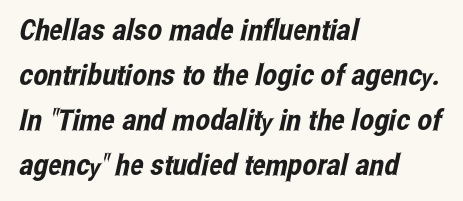
Standard letterfit; no display-style spreading of the glyphs. Every row of glyphs begins at an identical x-position on the left. Examine the stroke ends and you'll find no serifs. A typesetter would call this proportional, since set widths differ per character. These lines sit exactly where default settings would place them. Glance below the letters and you will spot only blank space.
